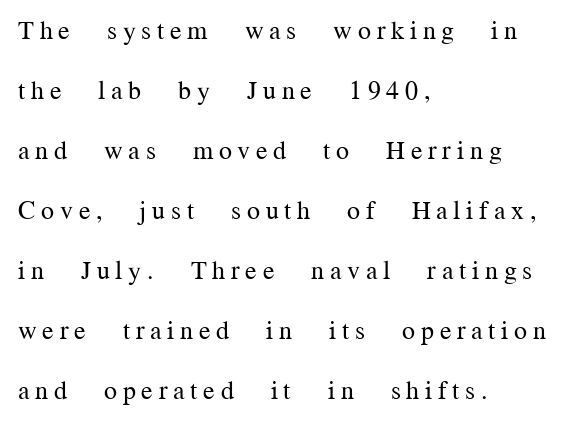
Q: Is the text bold? A: No.
Q: Is the text italic (slanted)? A: No, it is upright.
Q: Is the text underlined? A: No.
Q: How is the paragraph aligned? A: Left-aligned.
Q: Is the spacing between letters normal or unusually wide? A: Unusually wide.
Q: Is the spacing between lines tight, normal or loose? A: Loose.
